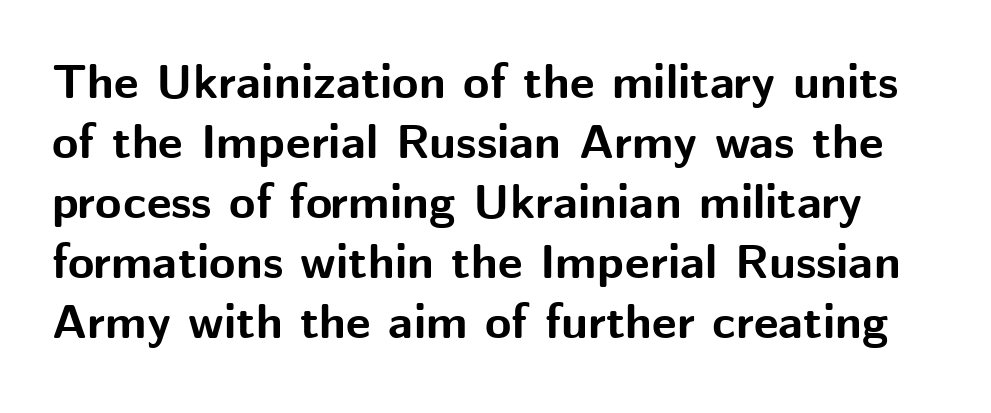
{"serif": "no", "italic": "no", "bold": "yes", "weight": "bold", "width": "normal", "stroke_contrast": "medium", "x_height": "medium", "monospaced": "no", "underline": "no", "line_spacing": "normal", "line_spacing_ratio": 1.25, "letter_spacing": "normal", "letter_spacing_em": 0.0, "glyph_px": 48}
